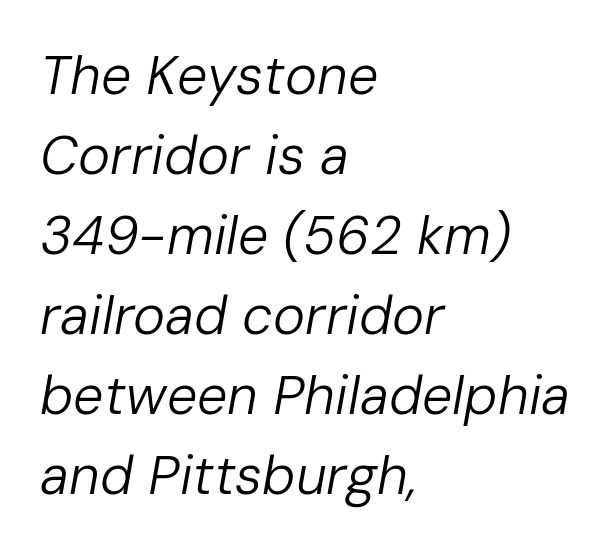
The image shows 54 px regular-weight type, italic (leaning right); set left-aligned, normal line spacing (1.48x), normal letter spacing, not underlined; low stroke contrast and a medium x-height.
